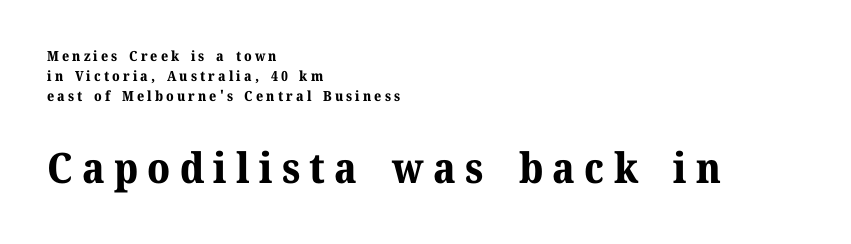
Anything drawn beneath the words? Only blank space. Serif or sans? Serif — the stroke terminals have little feet. Students, observe: this is what conventionally led text looks like. The more generous point size was reserved for the lower chunk. The face used here is rendered with a markedly widened letterfit. Italic: no, the glyphs are upright roman.
